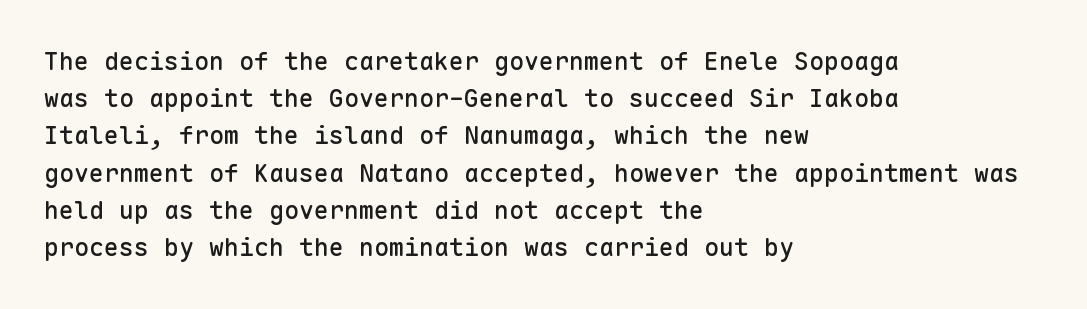
Designer's note — italics off, roman on. Compared with typical paragraphs, the rows here are spaced about the same. No word sits above an underline. Left-aligned paragraph, ragged on the right. This sample uses plain, unmodified letter spacing.
